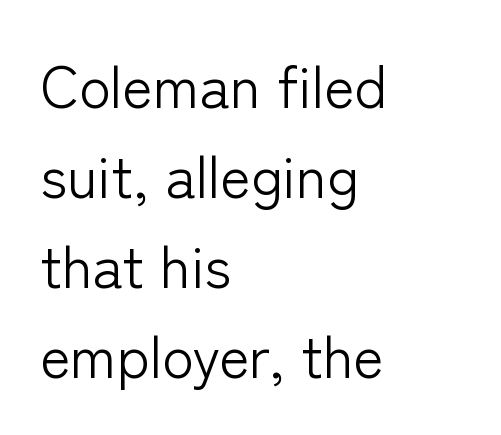
{"serif": "no", "italic": "no", "bold": "no", "weight": "light", "width": "normal", "stroke_contrast": "low", "x_height": "medium", "monospaced": "no", "underline": "no", "align": "left", "line_spacing": "normal", "line_spacing_ratio": 1.55, "letter_spacing": "normal", "letter_spacing_em": 0.0, "glyph_px": 58}
